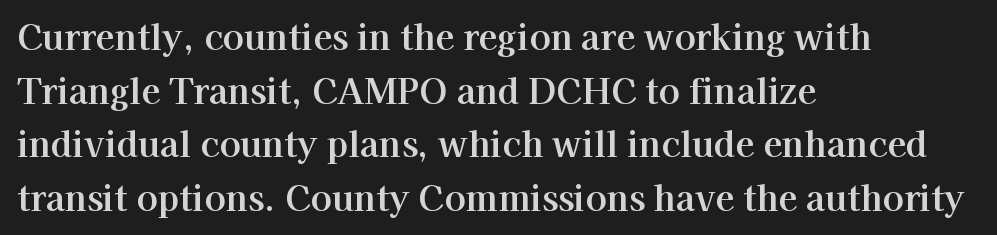
These lines keep a tight, regular rhythm from letter to letter. The letters advance in unequal steps, a hallmark of proportional type. Descenders are the only things crossing below the line. The lines sit at an ordinary, default distance from one another. The passage is arranged the way most books set body copy — flush left.
